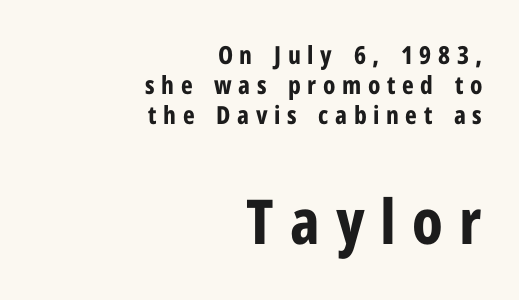
Q: Is the text bold? A: Yes.
Q: Is the text italic (slanted)? A: No, it is upright.
Q: Is the typeface a serif or a sans-serif typeface? A: Sans-serif.
Q: Is the text underlined? A: No.
Q: How is the paragraph aligned? A: Right-aligned.
Q: Is the spacing between letters normal or unusually wide? A: Unusually wide.
Q: Which block of text is set in a larger size, the first (top) or the second (bottom)? A: The second (bottom) one.
Q: Width (condensed, normal, or wide)? A: Condensed.
Q: Stroke contrast? A: Low.
Q: x-height? A: Medium.
Q: Monospaced? A: No.
